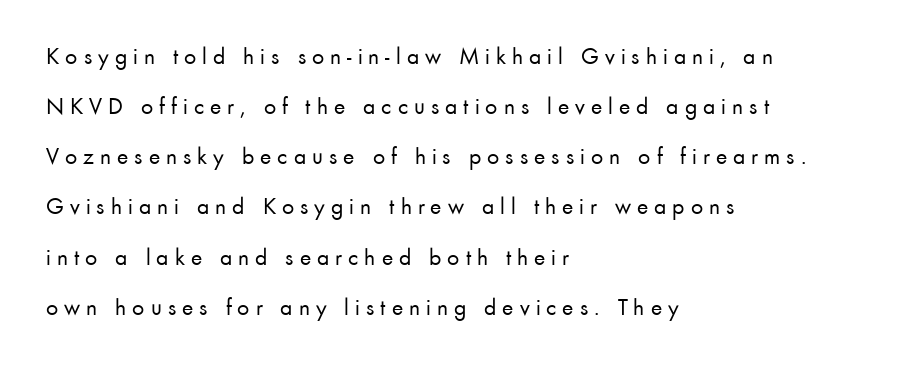
Q: Is the text bold? A: No.
Q: Is the text italic (slanted)? A: No, it is upright.
Q: Is the text underlined? A: No.
Q: How is the paragraph aligned? A: Left-aligned.
Q: Is the spacing between letters normal or unusually wide? A: Unusually wide.
Q: Is the spacing between lines tight, normal or loose? A: Loose.
